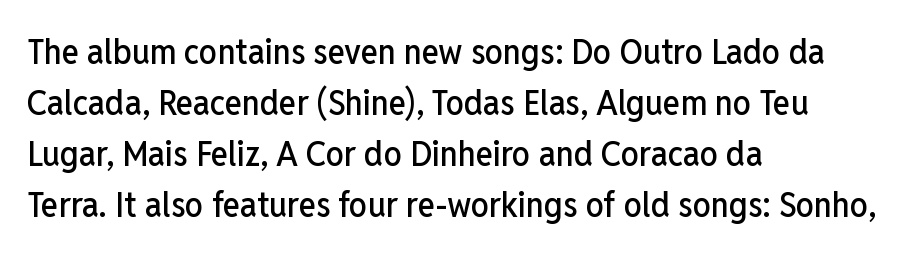
A typesetter would label this face a sans. Each new line begins a customary step beneath the previous one. The zone under the glyphs is completely vacant. Is the block centered? No — it sits flush against the left margin. Looks like regular typesetting: each glyph gets only the width it needs.
